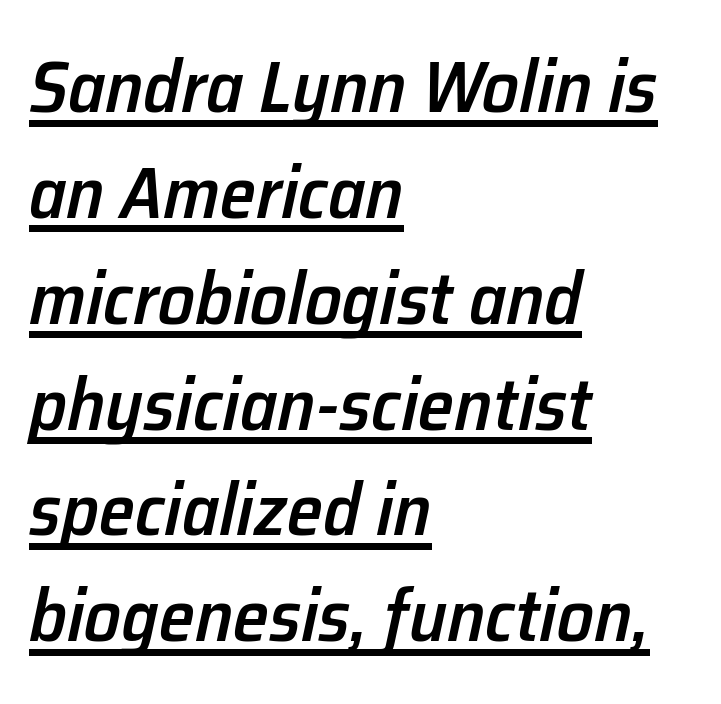
Tracking value appears to be zero — textbook default spacing. The face used here is proportionally spaced, like ordinary book or web type. The typography opts for an oblique posture over an upright one. Students, observe: this is what conventionally led text looks like. Has an underline been added? It has.
